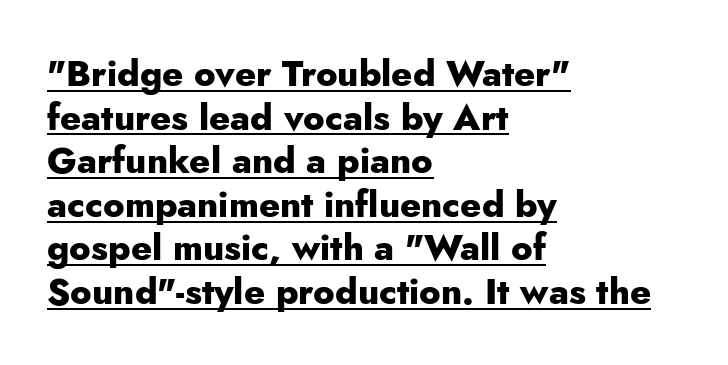
Q: Is the text bold? A: Yes.
Q: Is the text italic (slanted)? A: No, it is upright.
Q: Is the typeface a serif or a sans-serif typeface? A: Sans-serif.
Q: Is the text underlined? A: Yes.
Q: How is the paragraph aligned? A: Left-aligned.
Q: Is the spacing between letters normal or unusually wide? A: Normal.
Q: Width (condensed, normal, or wide)? A: Normal.
Q: Stroke contrast? A: Low.
Q: x-height? A: Small.
Q: Monospaced? A: No.
